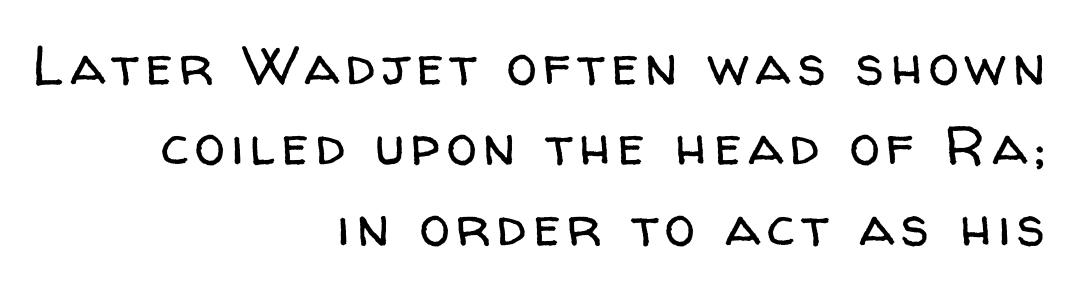
The passage shown is typed in a proportional face where columns would drift. The lines are quadded right. Line spacing here is normal. Examine the stroke ends and you'll find no serifs. Check the space under the baseline: it is left empty.
